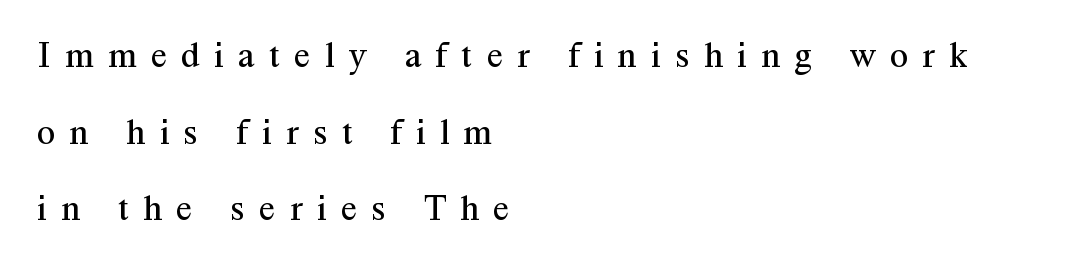
Q: Is the text bold? A: No.
Q: Is the text italic (slanted)? A: No, it is upright.
Q: Is the typeface a serif or a sans-serif typeface? A: Serif.
Q: Is the text underlined? A: No.
Q: How is the paragraph aligned? A: Left-aligned.
Q: Is the spacing between letters normal or unusually wide? A: Unusually wide.
Q: Is the spacing between lines tight, normal or loose? A: Loose.
Q: Width (condensed, normal, or wide)? A: Normal.
Q: Stroke contrast? A: Medium.
Q: x-height? A: Medium.
Q: Monospaced? A: No.
